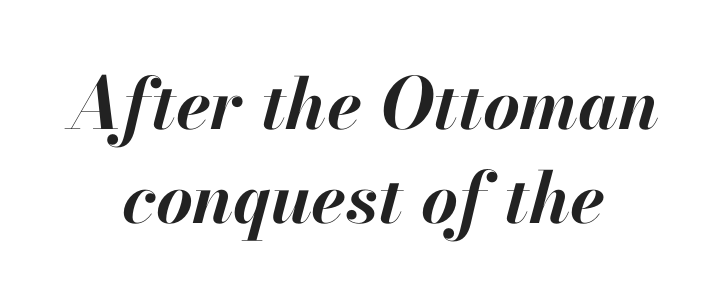
Q: Is the text bold? A: Yes.
Q: Is the text italic (slanted)? A: Yes, it leans right by about 13 degrees.
Q: Is the text underlined? A: No.
Q: How is the paragraph aligned? A: Centered.
Q: Is the spacing between letters normal or unusually wide? A: Normal.
Q: Is the spacing between lines tight, normal or loose? A: Normal.
Q: Width (condensed, normal, or wide)? A: Normal.
Q: Stroke contrast? A: High.
Q: x-height? A: Small.
Q: Monospaced? A: No.
